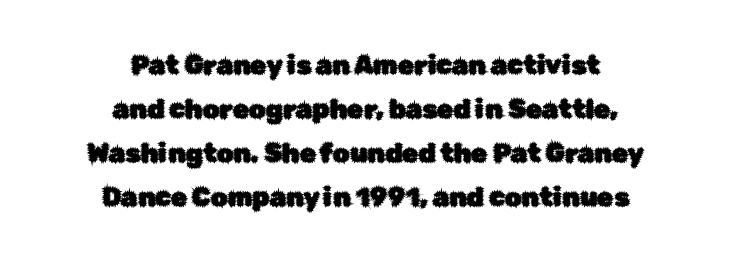
Teacher's note: observe the equal gaps on both sides — that is centered alignment. Characters follow at the spacing the type designer built in. Quick note: not italic, upright. Each row of text sits above clean, open space. Line spacing here is normal.
